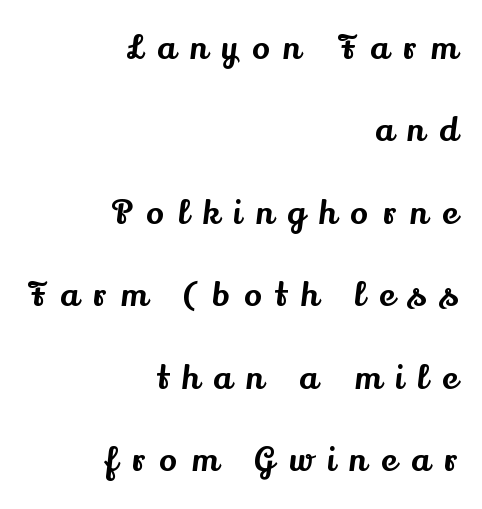
Tracking value appears strongly positive — letters spread wide. This block would shrink considerably if given ordinary leading; it's expanded now. A bare baseline throughout the passage.
